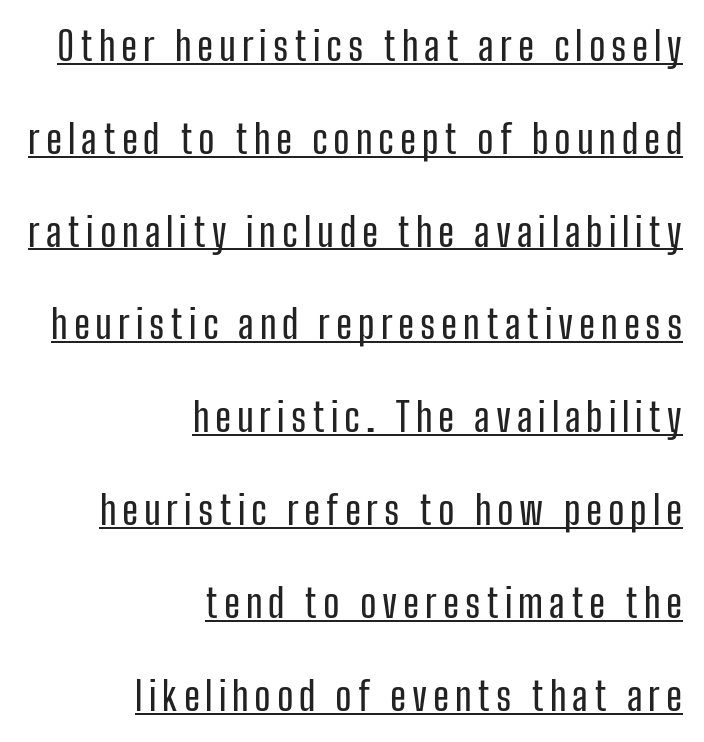
Q: Is the text italic (slanted)? A: No, it is upright.
Q: Is the typeface a serif or a sans-serif typeface? A: Sans-serif.
Q: Is the text underlined? A: Yes.
Q: How is the paragraph aligned? A: Right-aligned.
Q: Is the spacing between lines tight, normal or loose? A: Loose.
Q: Width (condensed, normal, or wide)? A: Condensed.
Q: Stroke contrast? A: Low.
Q: x-height? A: Medium.
Q: Monospaced? A: No.
